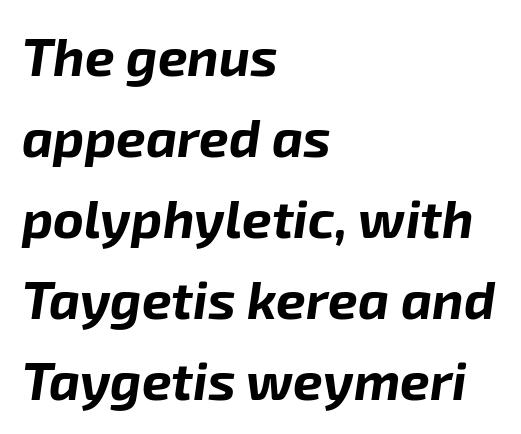
{"italic": "yes", "lean": "right", "slant_degrees": 8, "bold": "yes", "weight": "bold", "width": "normal", "stroke_contrast": "low", "x_height": "medium", "monospaced": "no", "underline": "no", "align": "left", "line_spacing": "normal", "line_spacing_ratio": 1.53, "letter_spacing": "normal", "letter_spacing_em": 0.0, "glyph_px": 53}
